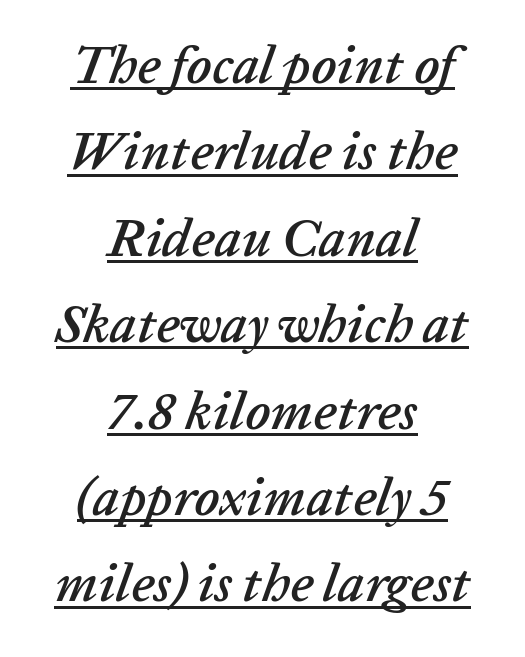
Descenders here cross a horizontal rule under the line. Reading down the column, the eye jumps a familiar distance to each next line. The lines in this sample share a center point and differ in where they start and stop. This is oblique type, the kind used for emphasis or titles. There is no visible air inserted between adjacent glyphs.
